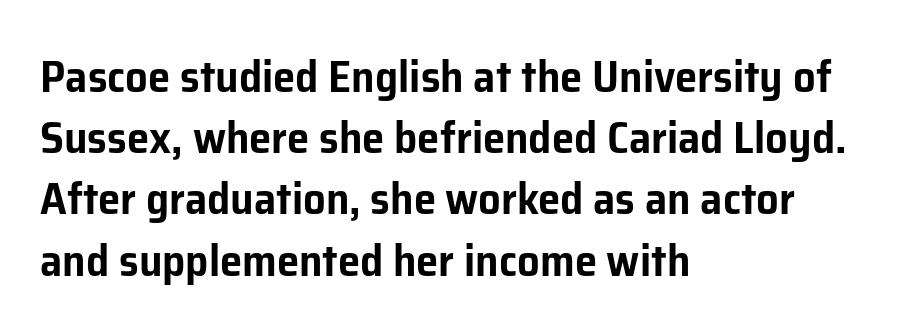
Q: Is the text italic (slanted)? A: No, it is upright.
Q: Is the typeface a serif or a sans-serif typeface? A: Sans-serif.
Q: Is the text underlined? A: No.
Q: How is the paragraph aligned? A: Left-aligned.
Q: Is the spacing between letters normal or unusually wide? A: Normal.
Q: Is the spacing between lines tight, normal or loose? A: Normal.
Q: Width (condensed, normal, or wide)? A: Normal.
Q: Stroke contrast? A: Low.
Q: x-height? A: Medium.
Q: Monospaced? A: No.
